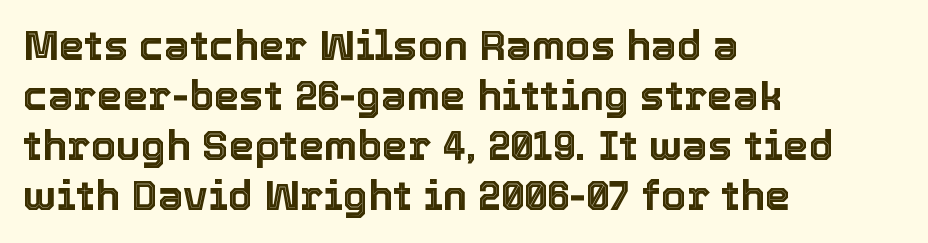
The image shows 41 px text type, upright; set left-aligned, line spacing 1.22x, normal letter spacing, not underlined; a medium x-height.
